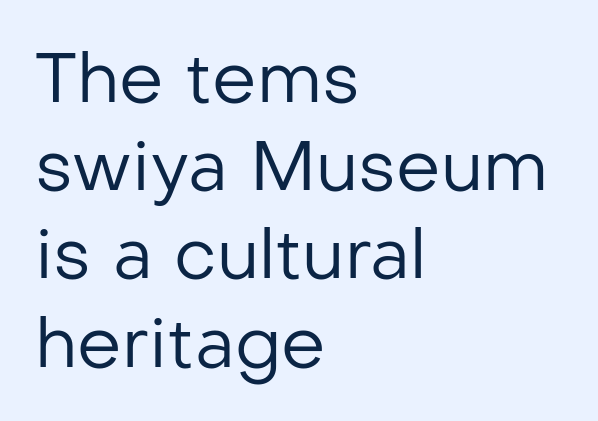
Q: Is the text bold? A: No.
Q: Is the text italic (slanted)? A: No, it is upright.
Q: Is the typeface a serif or a sans-serif typeface? A: Sans-serif.
Q: Is the text underlined? A: No.
Q: How is the paragraph aligned? A: Left-aligned.
Q: Is the spacing between letters normal or unusually wide? A: Normal.
Q: Is the spacing between lines tight, normal or loose? A: Normal.
Q: Width (condensed, normal, or wide)? A: Normal.
Q: Stroke contrast? A: Low.
Q: x-height? A: Medium.
Q: Monospaced? A: No.
